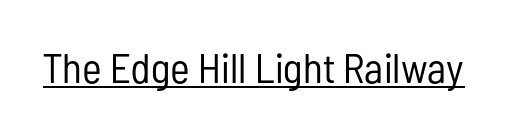
The image shows 42 px regular-weight, condensed sans-serif type, upright; set normal letter spacing, underlined; low stroke contrast and a medium x-height.
